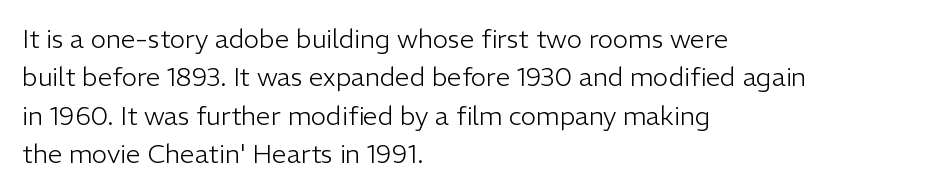
Q: Is the text bold? A: No.
Q: Is the text italic (slanted)? A: No, it is upright.
Q: Is the text underlined? A: No.
Q: How is the paragraph aligned? A: Left-aligned.
Q: Is the spacing between letters normal or unusually wide? A: Normal.
Q: Is the spacing between lines tight, normal or loose? A: Normal.
